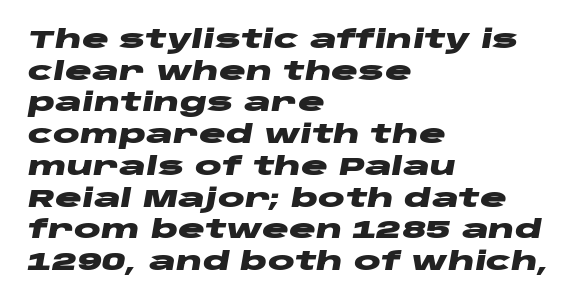
{"italic": "yes", "lean": "right", "slant_degrees": 10, "bold": "yes", "underline": "no", "align": "left", "line_spacing": "normal", "line_spacing_ratio": 1.27, "letter_spacing": "normal", "letter_spacing_em": 0.0, "glyph_px": 25}
